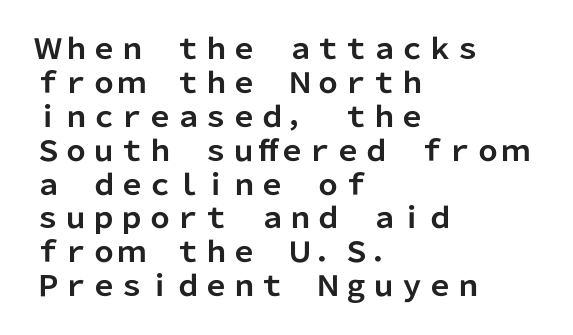
Proportional: the letters do not fall into vertical columns. The type sits square on the baseline with zero lean. Reading down the block, your eye returns to a fixed left position each line. Just letters on the line, the space beneath them empty. Nobody touched the tracking dial on this one.
